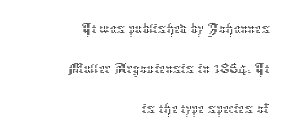
Q: Is the text bold? A: No.
Q: Is the text italic (slanted)? A: No, it is upright.
Q: Is the text underlined? A: No.
Q: How is the paragraph aligned? A: Right-aligned.
Q: Is the spacing between letters normal or unusually wide? A: Normal.
Q: Width (condensed, normal, or wide)? A: Normal.
Q: Stroke contrast? A: Low.
Q: x-height? A: Medium.
Q: Monospaced? A: No.
